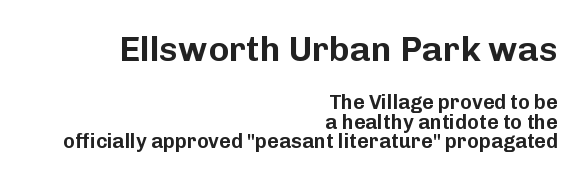
The image shows 35 px sans-serif type, upright; set right-aligned, tight line spacing (0.98x), normal letter spacing, not underlined; the first (top) block is 1.75x larger; low stroke contrast and a medium x-height.
